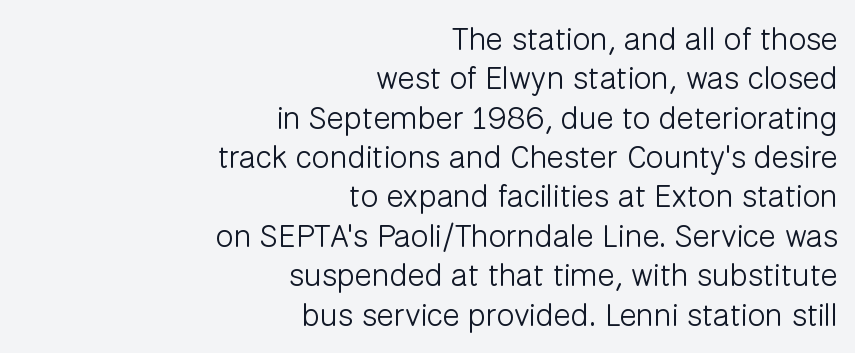
The image shows 32 px light sans-serif type, upright; set right-aligned, line spacing 1.23x, normal letter spacing, not underlined; low stroke contrast and a medium x-height.
